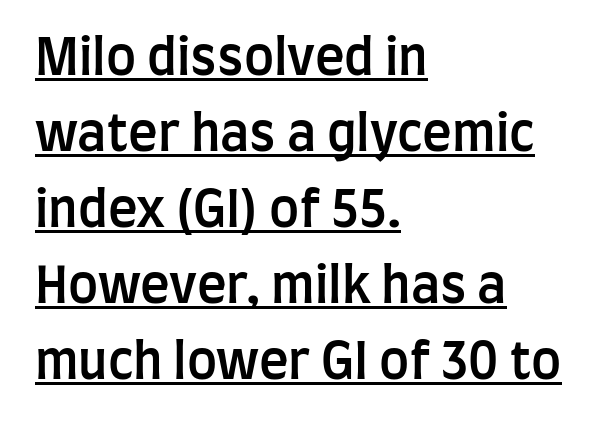
One glance says typical: line gaps are just what's usual. Horizontally, the lines are justified to the leading edge only. Compared with an ordinary text face, these strokes are moderately heavier — a semibold. Caption: standard tracking, unaltered. You can see a thin bar hugging the bottom of the glyphs. The lettering holds an erect, upright posture throughout.
